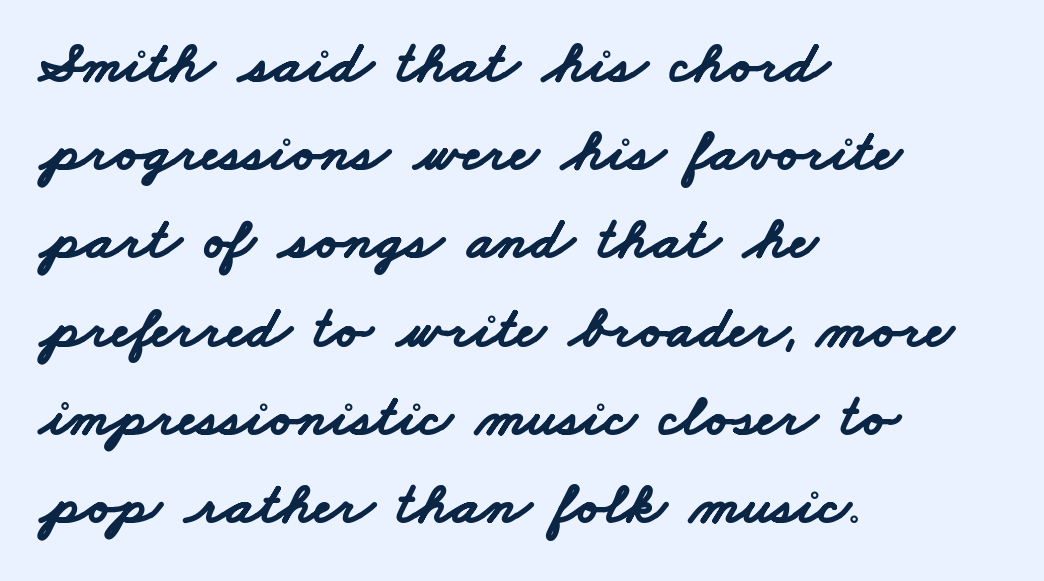
Q: Is the text bold? A: Yes.
Q: Is the typeface a serif or a sans-serif typeface? A: Sans-serif.
Q: Is the text underlined? A: No.
Q: How is the paragraph aligned? A: Left-aligned.
Q: Is the spacing between letters normal or unusually wide? A: Normal.
Q: Is the spacing between lines tight, normal or loose? A: Normal.
Q: Width (condensed, normal, or wide)? A: Wide.
Q: Stroke contrast? A: Low.
Q: x-height? A: Small.
Q: Monospaced? A: No.
